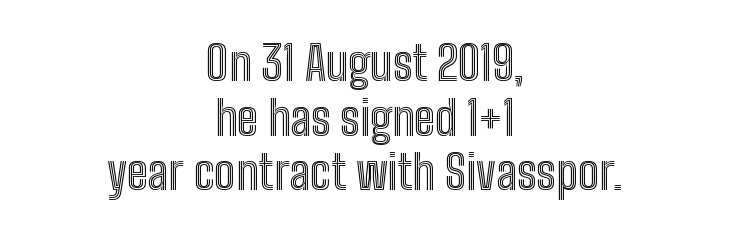
The specimen omits any rule beneath the text block's lines. Between one letter and the next there's only the usual sliver of space. In CSS terms this would be text-align: center. Ascenders rise straight up at ninety degrees. Spacing verdict: proportional, widths tailored to each character.
